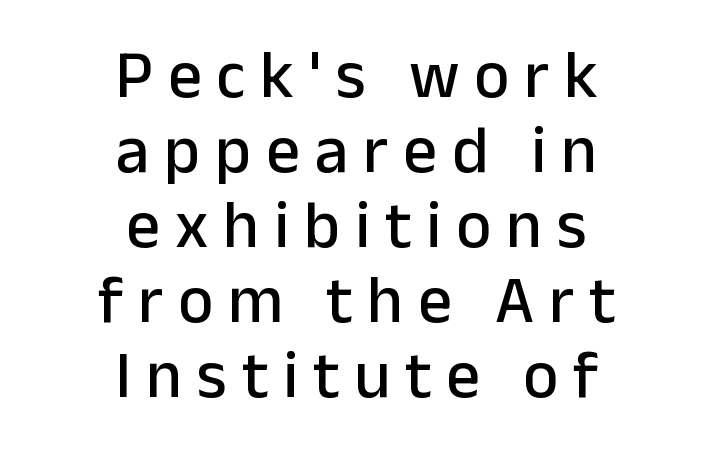
The image shows 67 px sans-serif type, upright; set centered, tight line spacing (1.12x), unusually wide letter spacing (+0.22 em), not underlined; low stroke contrast and a medium x-height.
